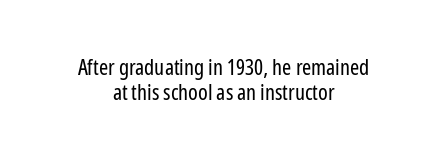
Q: Is the text bold? A: No.
Q: Is the text italic (slanted)? A: No, it is upright.
Q: Is the text underlined? A: No.
Q: How is the paragraph aligned? A: Centered.
Q: Is the spacing between letters normal or unusually wide? A: Normal.
Q: Is the spacing between lines tight, normal or loose? A: Tight.
